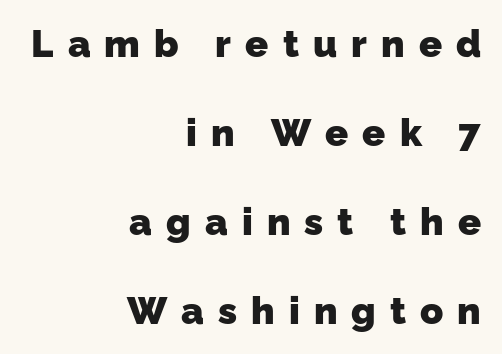
The image shows 38 px heavy sans-serif type; set right-aligned, loose line spacing (2.34x), unusually wide letter spacing (+0.37 em), not underlined; low stroke contrast and a medium x-height.
